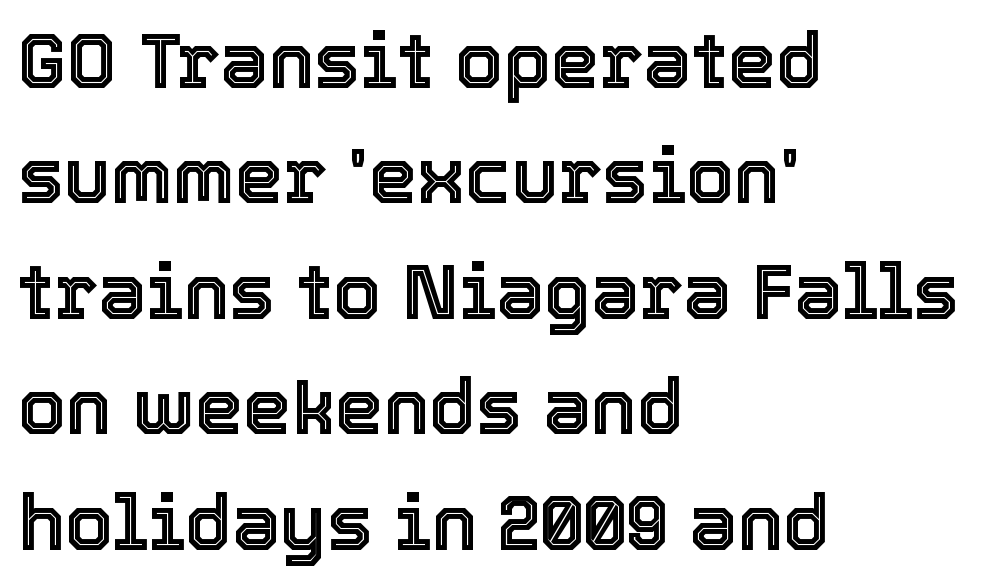
{"italic": "no", "width": "normal", "x_height": "medium", "monospaced": "no", "underline": "no", "align": "left", "line_spacing": "normal", "line_spacing_ratio": 1.5, "letter_spacing": "normal", "letter_spacing_em": 0.0, "glyph_px": 77}
